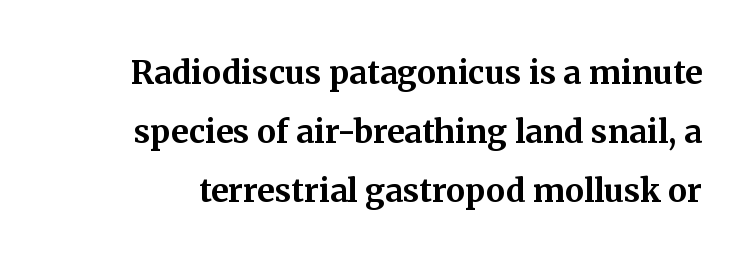
Descenders hang freely into open space. This sample has the flowing, uneven cadence of proportional lettering. Every character sits straight up, as roman type does. Does extra space separate the letters? No, they use regular spacing. Every letter is thick-stroked: bold, no question. Serifs: yes, visible at the terminals of the letterforms.
